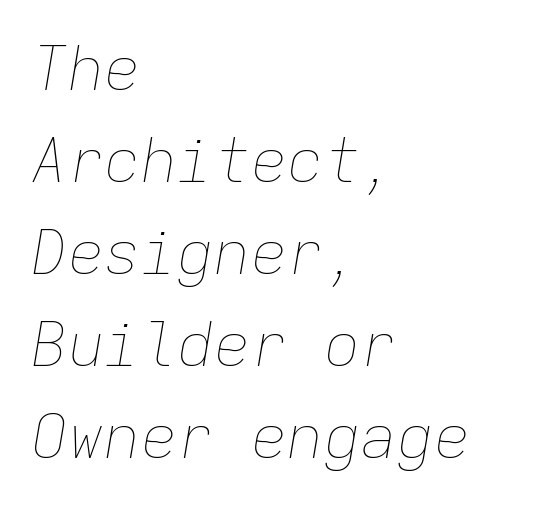
The image shows 61 px thin type, italic (leaning right), monospaced; set left-aligned, normal line spacing (1.51x), normal letter spacing, not underlined; low stroke contrast and a medium x-height.
